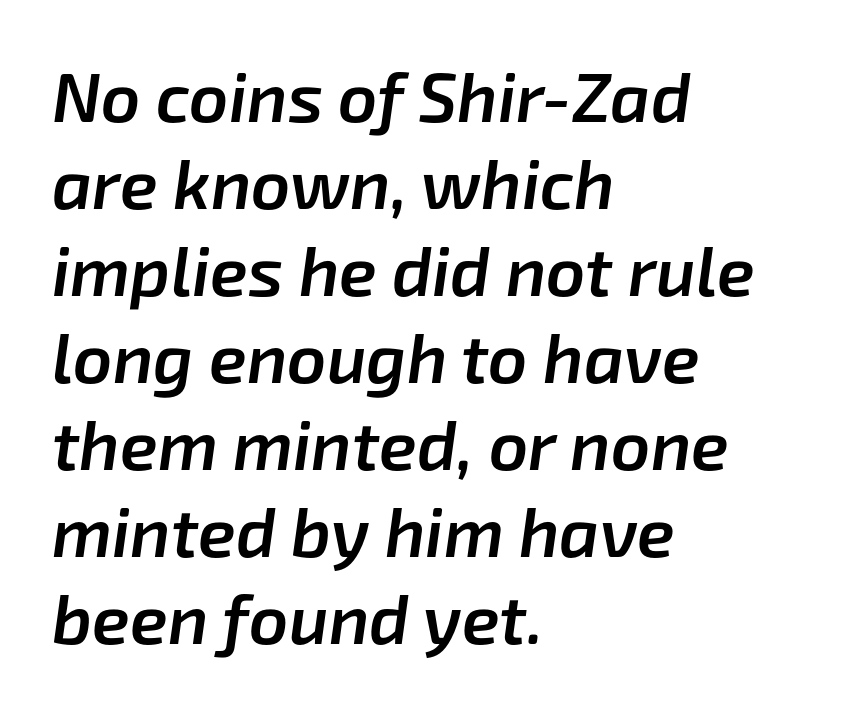
The image shows 69 px semibold type, italic (leaning right); set left-aligned, normal line spacing (1.26x), normal letter spacing, not underlined; low stroke contrast and a medium x-height.
